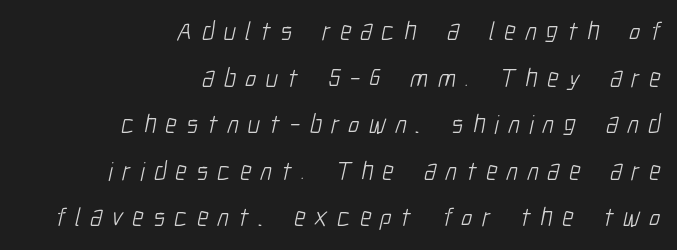
Heaviness? Minimal to ordinary, like unemphasized prose. The lines are quadded right. Beneath every word, the page is bare. Spacing between characters has been opened up far beyond the box default.
